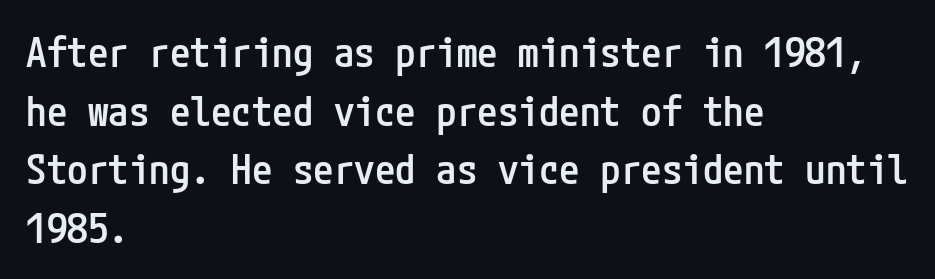
{"serif": "no", "italic": "no", "bold": "semi", "weight": "semibold", "width": "condensed", "stroke_contrast": "low", "x_height": "medium", "underline": "no", "align": "left", "line_spacing": "normal", "line_spacing_ratio": 1.43, "letter_spacing": "normal", "letter_spacing_em": 0.0, "glyph_px": 41}
